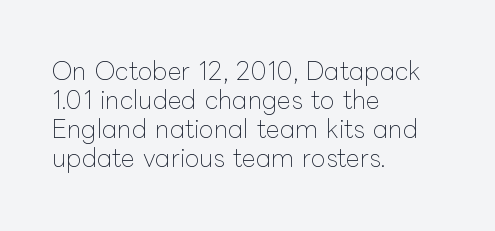
{"italic": "no", "bold": "no", "underline": "no", "align": "left", "line_spacing_ratio": 1.21, "letter_spacing": "normal", "letter_spacing_em": 0.0, "glyph_px": 24}
